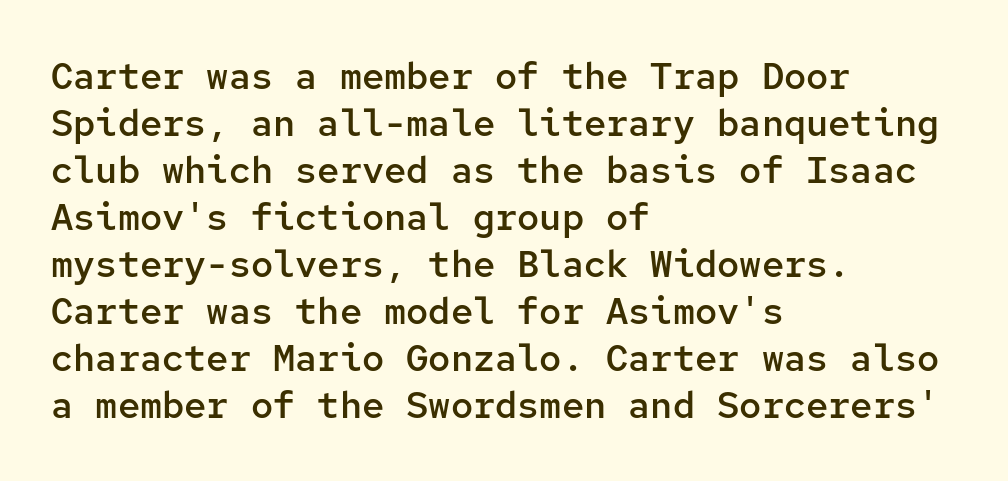
The image shows 37 px semibold sans-serif type, upright, monospaced; set left-aligned, normal line spacing (1.27x), normal letter spacing, not underlined; low stroke contrast and a medium x-height.
